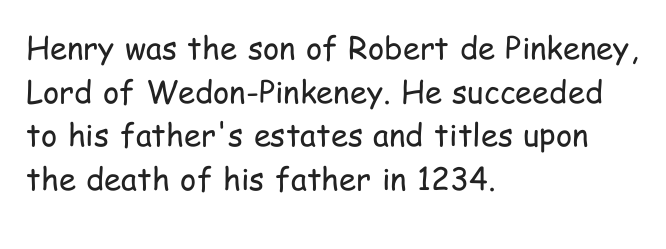
Check under the words: just untouched page. Students, observe: this is what conventionally led text looks like. The rendering keeps characters at their native spacing. Italic: no, the glyphs are upright roman.
